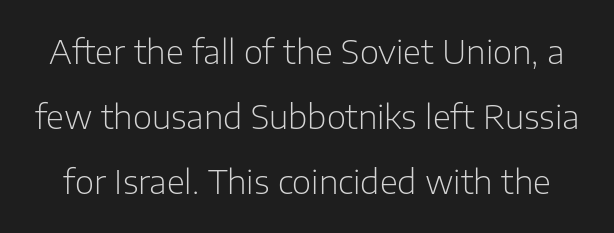
The image shows 33 px light sans-serif type, upright; set loose line spacing (1.97x), normal letter spacing, not underlined; low stroke contrast and a medium x-height.
